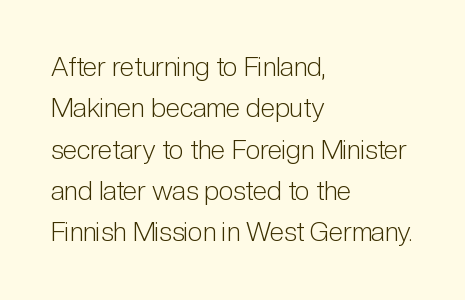
The image shows 26 px text type, upright; set left-aligned, normal line spacing (1.59x), normal letter spacing, not underlined.
